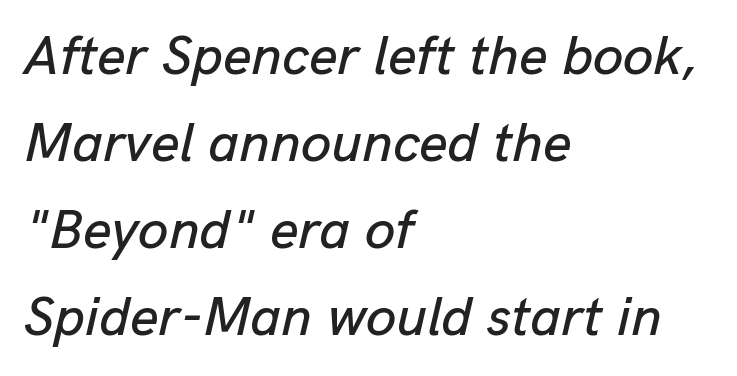
Beneath every word, the page is bare. The letters advance in unequal steps, a hallmark of proportional type. How are the letters spaced? Ordinarily, with no added tracking. The compositor pushed each line to the left boundary.
